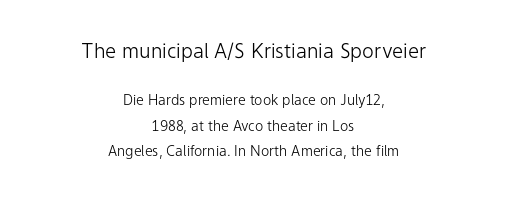
The image shows 20 px text type, upright; set centered, line spacing 1.84x, normal letter spacing, not underlined; the first (top) block is 1.43x larger.
